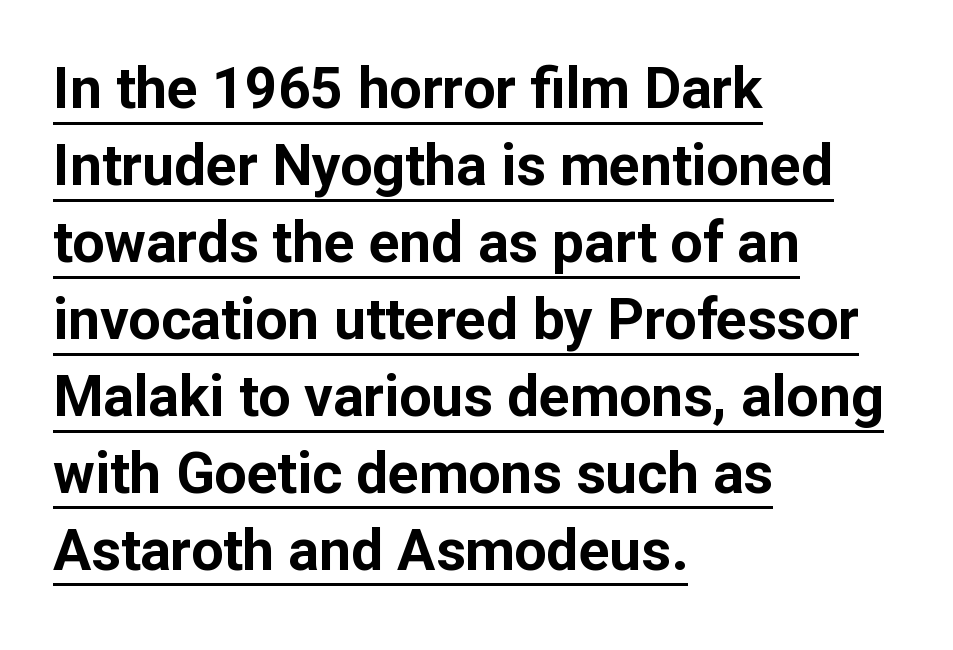
Ordinary non-slanted type is in use. The type family on display is of the sans-serif kind. The rendered words wear a rule along their underside. The lines in this sample share a left origin and differ only in where they stop. These lines keep a tight, regular rhythm from letter to letter. Students, this is bold: see how much ink each stroke carries.
